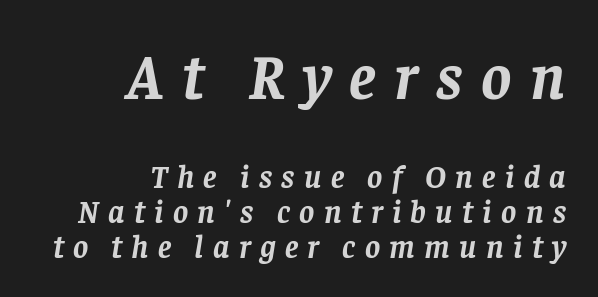
{"serif": "yes", "italic": "yes", "lean": "right", "slant_degrees": 8, "bold": "yes", "weight": "semibold", "width": "normal", "stroke_contrast": "low", "x_height": "large", "monospaced": "no", "underline": "no", "align": "right", "line_spacing": "tight", "line_spacing_ratio": 1.1, "letter_spacing": "wide", "letter_spacing_em": 0.29, "larger_block": "first", "size_ratio": 2.0, "glyph_px": 64}
